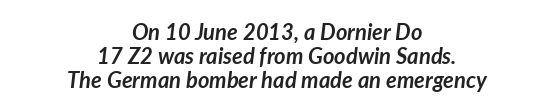
{"italic": "yes", "lean": "right", "slant_degrees": 7, "bold": "yes", "underline": "no", "align": "center", "line_spacing": "tight", "line_spacing_ratio": 1.1, "letter_spacing": "normal", "letter_spacing_em": 0.0, "glyph_px": 22}
